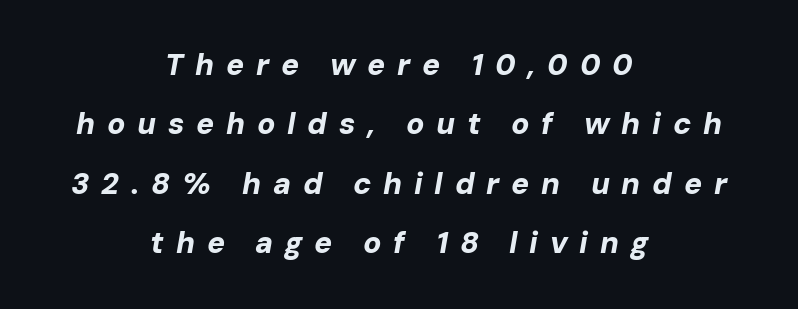
Q: Is the text bold? A: Yes.
Q: Is the text italic (slanted)? A: Yes, it leans right by about 10 degrees.
Q: Is the text underlined? A: No.
Q: How is the paragraph aligned? A: Centered.
Q: Is the spacing between letters normal or unusually wide? A: Unusually wide.
Q: Is the spacing between lines tight, normal or loose? A: Loose.
Q: Width (condensed, normal, or wide)? A: Normal.
Q: Stroke contrast? A: Low.
Q: x-height? A: Medium.
Q: Monospaced? A: No.
